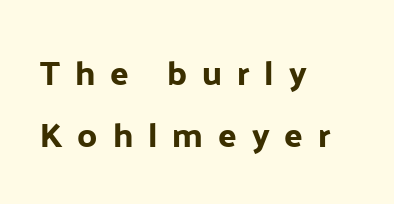
Q: Is the text italic (slanted)? A: No, it is upright.
Q: Is the typeface a serif or a sans-serif typeface? A: Sans-serif.
Q: Is the text underlined? A: No.
Q: How is the paragraph aligned? A: Left-aligned.
Q: Is the spacing between letters normal or unusually wide? A: Unusually wide.
Q: Width (condensed, normal, or wide)? A: Normal.
Q: Stroke contrast? A: Low.
Q: x-height? A: Medium.
Q: Monospaced? A: No.
